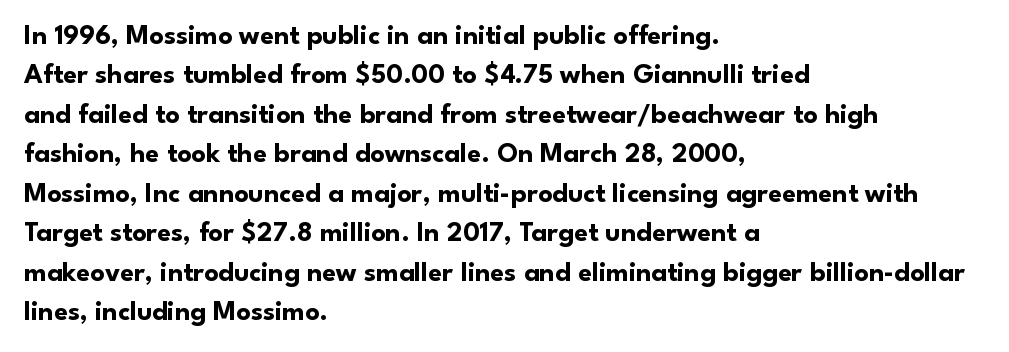
Q: Is the text bold? A: Yes.
Q: Is the text italic (slanted)? A: No, it is upright.
Q: Is the typeface a serif or a sans-serif typeface? A: Sans-serif.
Q: Is the text underlined? A: No.
Q: How is the paragraph aligned? A: Left-aligned.
Q: Is the spacing between letters normal or unusually wide? A: Normal.
Q: Is the spacing between lines tight, normal or loose? A: Normal.
Q: Width (condensed, normal, or wide)? A: Normal.
Q: Stroke contrast? A: Low.
Q: x-height? A: Small.
Q: Monospaced? A: No.
